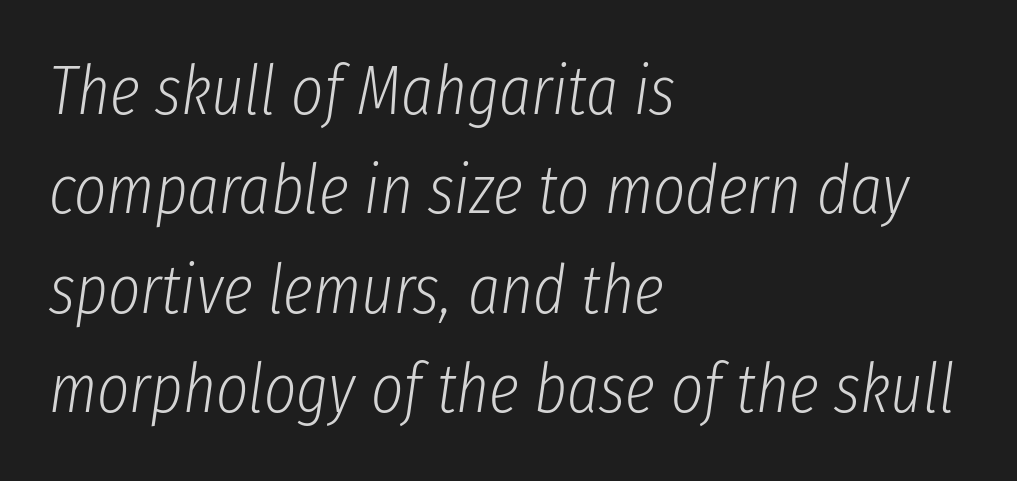
Horizontal alignment here is leftward, the default for most running prose. The text carries the slant typical of an italic or oblique font. Think of a printed novel: that variable character pitch is what you see here. Each word holds together tightly as a unit, with standard inter-letter gaps. Only glyphs here, with clear space below each row. The weight tops out at a normal text grade.
